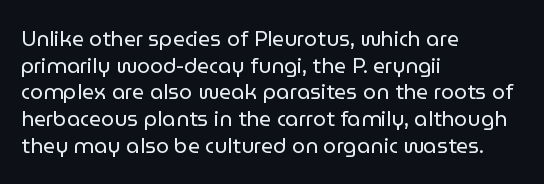
{"italic": "no", "bold": "no", "underline": "no", "align": "left", "line_spacing": "normal", "line_spacing_ratio": 1.27, "letter_spacing": "normal", "letter_spacing_em": 0.0, "glyph_px": 21}
